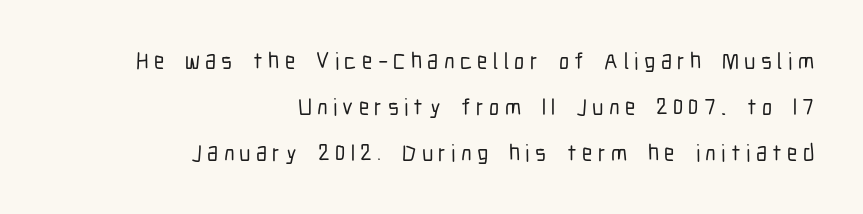
{"italic": "no", "underline": "no", "align": "right", "line_spacing": "loose", "line_spacing_ratio": 1.99, "letter_spacing": "wide", "letter_spacing_em": 0.23, "glyph_px": 23}
